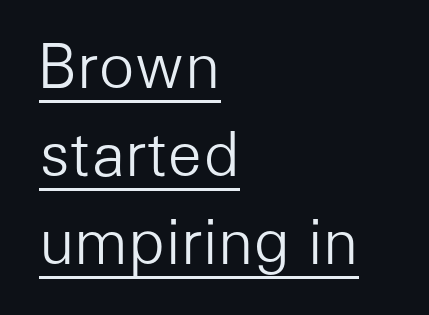
Q: Is the text bold? A: No.
Q: Is the text italic (slanted)? A: No, it is upright.
Q: Is the typeface a serif or a sans-serif typeface? A: Sans-serif.
Q: Is the text underlined? A: Yes.
Q: How is the paragraph aligned? A: Left-aligned.
Q: Is the spacing between letters normal or unusually wide? A: Normal.
Q: Is the spacing between lines tight, normal or loose? A: Normal.
Q: Width (condensed, normal, or wide)? A: Normal.
Q: Stroke contrast? A: Low.
Q: x-height? A: Medium.
Q: Monospaced? A: No.
